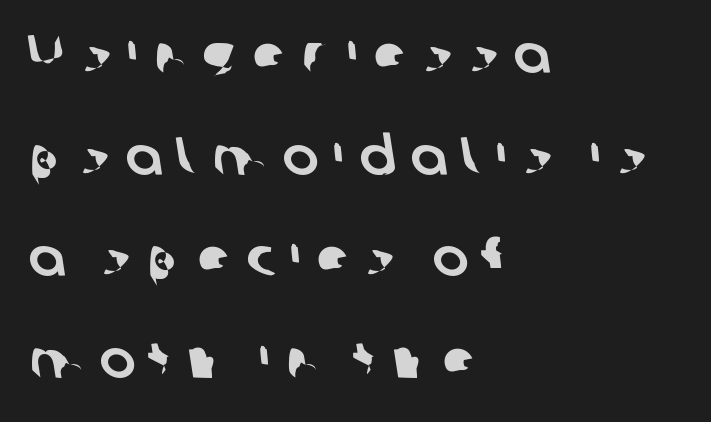
{"serif": "no", "width": "normal", "stroke_contrast": "low", "x_height": "medium", "monospaced": "no", "underline": "no", "align": "left", "line_spacing_ratio": 1.88, "letter_spacing": "wide", "letter_spacing_em": 0.28, "glyph_px": 54}
